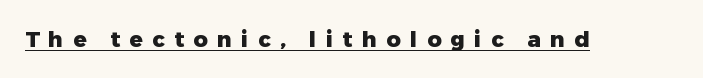
Beneath each row of characters lies a ruled line. Strong, thick strokes mark this as bold type. These lines have a slow, spaced-out rhythm from letter to letter. The typography opts for an upright posture over an oblique one.
